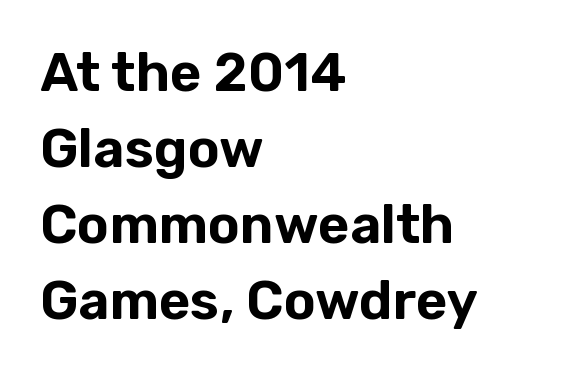
{"serif": "no", "italic": "no", "width": "normal", "stroke_contrast": "low", "x_height": "medium", "monospaced": "no", "underline": "no", "align": "left", "line_spacing": "normal", "line_spacing_ratio": 1.41, "letter_spacing": "normal", "letter_spacing_em": 0.0, "glyph_px": 54}
